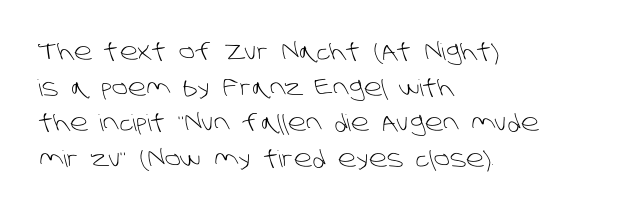
Q: Is the text bold? A: No.
Q: Is the text underlined? A: No.
Q: How is the paragraph aligned? A: Left-aligned.
Q: Is the spacing between letters normal or unusually wide? A: Normal.
Q: Is the spacing between lines tight, normal or loose? A: Normal.
